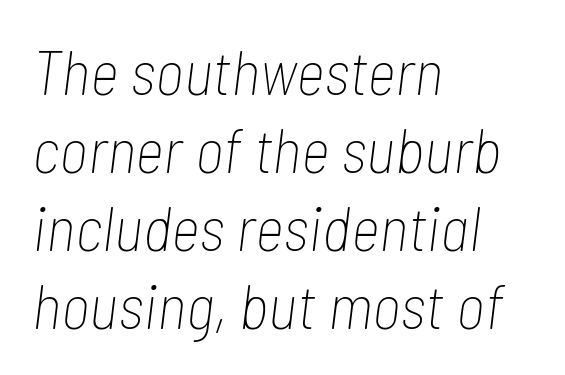
Designer's note — italics engaged. Decoration check: the copy has no underline. The strokes are not fattened; the text isn't bold. The setting favours the left margin, as ordinary paragraphs usually do. Each letter keeps its own natural width here, so spacing adapts to shape.
